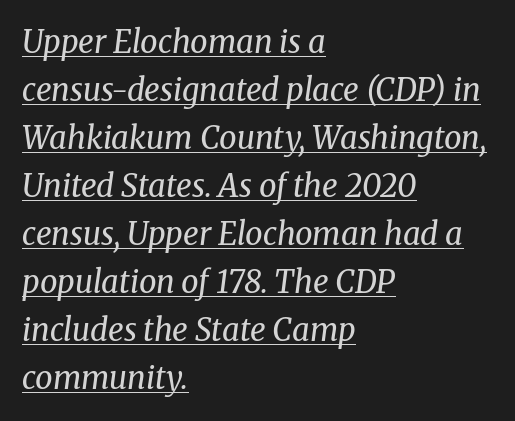
{"serif": "yes", "italic": "yes", "lean": "right", "slant_degrees": 8, "bold": "no", "weight": "regular", "width": "normal", "stroke_contrast": "medium", "x_height": "medium", "monospaced": "no", "underline": "yes", "align": "left", "line_spacing": "normal", "line_spacing_ratio": 1.55, "letter_spacing": "normal", "letter_spacing_em": 0.0, "glyph_px": 31}
